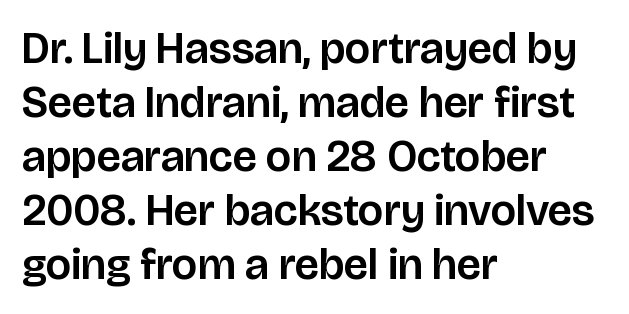
Grotesque or geometric, the face here clearly has no serifs. A typesetter would call this proportional, since set widths differ per character. Nobody touched the tracking dial on this one. This rendering uses left alignment, leaving the right contour irregular. The zone under the glyphs is completely vacant. Italic? Not at all — the glyphs are vertical.
